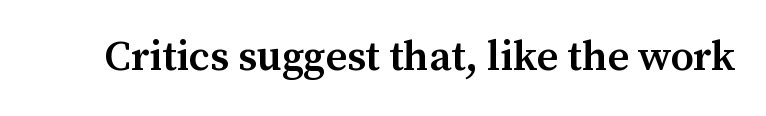
The letters stand upright; this is a roman face. Type without underlining. The type family on display is of the serif kind. Character widths vary here, with narrow letters taking less room than wide ones. What stands out about the letter spacing? Nothing — it is the standard amount.
